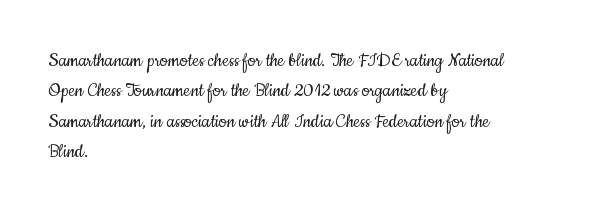
A quiet, ordinary-to-light weight characterises the typeface. The text block is weighted toward the left margin, trailing off unevenly rightward. This rendering leaves character spacing at its baseline value. The strip under each line holds only bare page.
